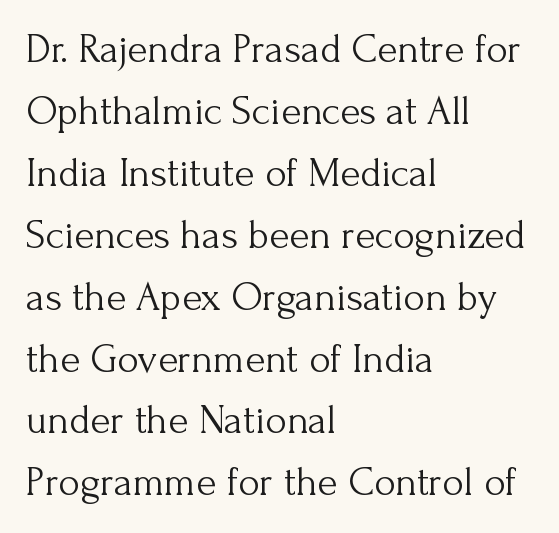
The image shows 41 px light serif type, upright; set left-aligned, normal line spacing (1.51x), normal letter spacing, not underlined; medium stroke contrast and a small x-height.
